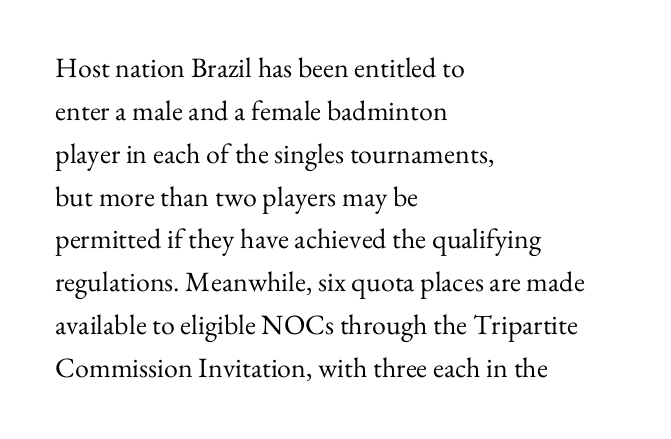
{"serif": "yes", "italic": "no", "bold": "no", "weight": "regular", "width": "normal", "stroke_contrast": "medium", "x_height": "small", "monospaced": "no", "underline": "no", "align": "left", "line_spacing": "normal", "line_spacing_ratio": 1.53, "letter_spacing": "normal", "letter_spacing_em": 0.0, "glyph_px": 28}
